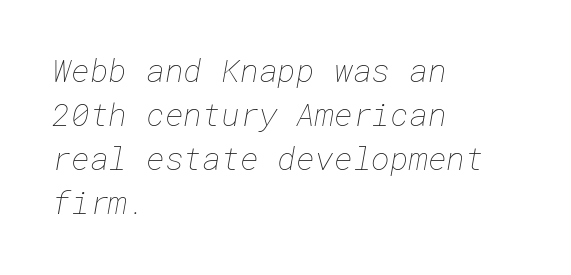
The image shows 32 px thin type; set left-aligned, normal line spacing (1.38x), normal letter spacing, not underlined; low stroke contrast and a medium x-height.
